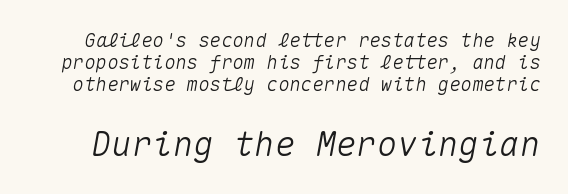
Would a proofreader flag this as italicized? Yes. Spacing verdict: monospaced, one width for all characters. There is no visible air inserted between adjacent glyphs. Plain, unruled lines of type. The face used here appears at its bigger size in the lower chunk.
